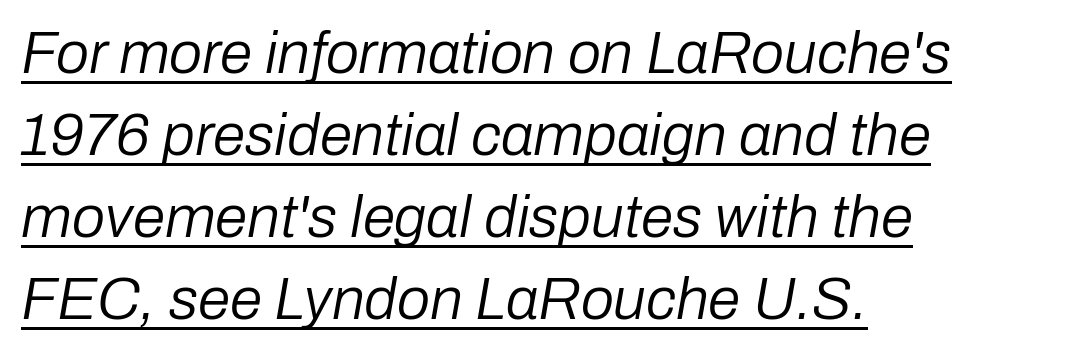
Every row of glyphs begins at an identical x-position on the left. What stands out about the letter spacing? Nothing — it is the standard amount. The leading is moderate, giving the passage an even texture. Stems and bowls with no extra thickness — not bold. This rendering features underlined lettering. Think of a printed novel: that variable character pitch is what you see here.
